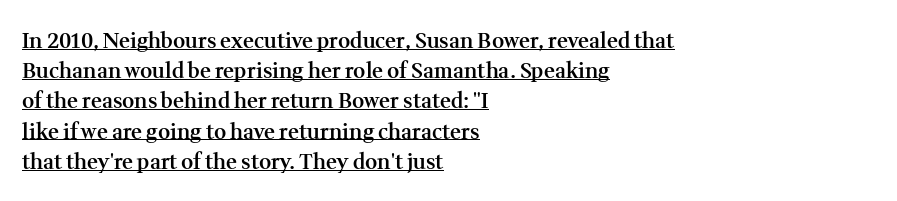
Q: Is the text bold? A: Semi-bold.
Q: Is the text italic (slanted)? A: No, it is upright.
Q: Is the text underlined? A: Yes.
Q: How is the paragraph aligned? A: Left-aligned.
Q: Is the spacing between letters normal or unusually wide? A: Normal.
Q: Is the spacing between lines tight, normal or loose? A: Normal.
